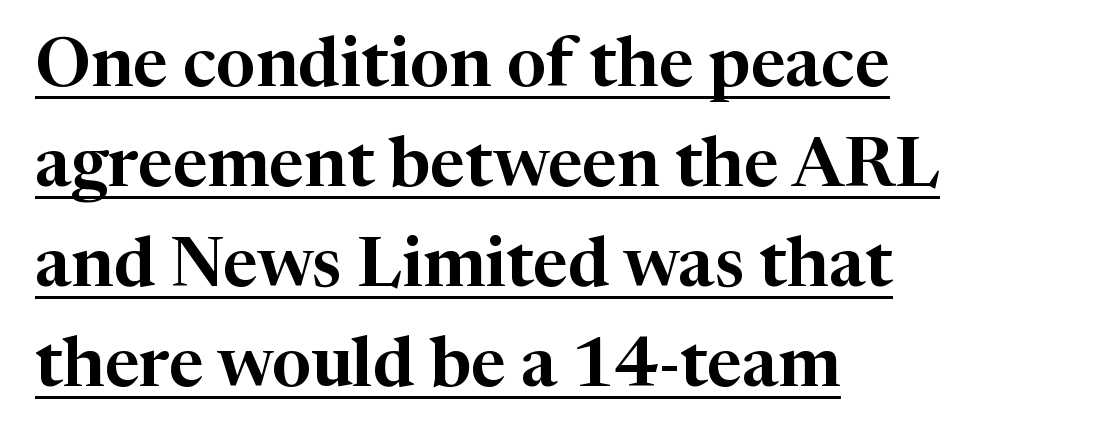
Students, note that the glyphs here touch the page at normal intervals. Is there any slant? The stems are plumb. Do the characters align in a grid? No, the font is proportional. To sum up the face: it has serifs. Vertical spacing — default. Line beginnings align vertically; line endings do not.
